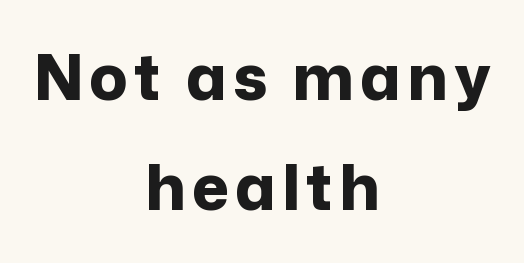
Q: Is the text bold? A: Yes.
Q: Is the text italic (slanted)? A: No, it is upright.
Q: Is the typeface a serif or a sans-serif typeface? A: Sans-serif.
Q: Is the text underlined? A: No.
Q: How is the paragraph aligned? A: Centered.
Q: Width (condensed, normal, or wide)? A: Normal.
Q: Stroke contrast? A: Low.
Q: x-height? A: Medium.
Q: Monospaced? A: No.
